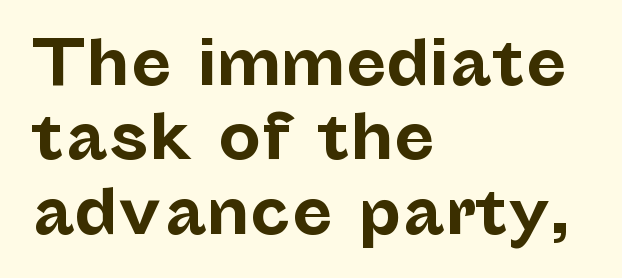
The image shows 60 px bold sans-serif type, upright; set left-aligned, line spacing 1.24x, normal letter spacing, not underlined; low stroke contrast and a medium x-height.
